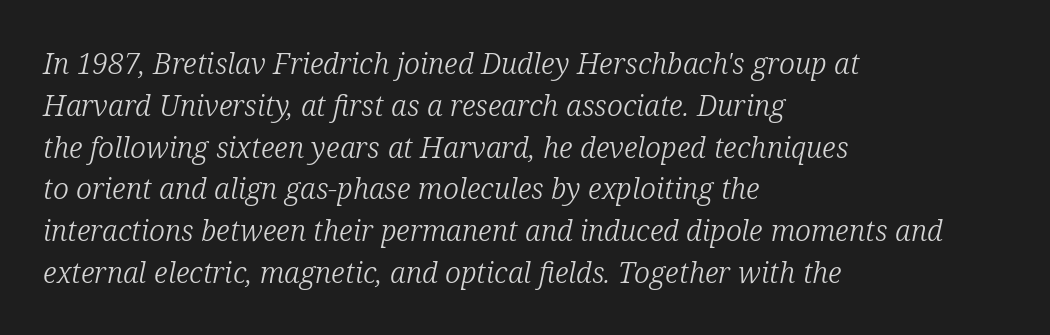
The image shows 29 px light serif type, italic (leaning right); set left-aligned, normal line spacing (1.44x), normal letter spacing, not underlined; low stroke contrast and a medium x-height.
